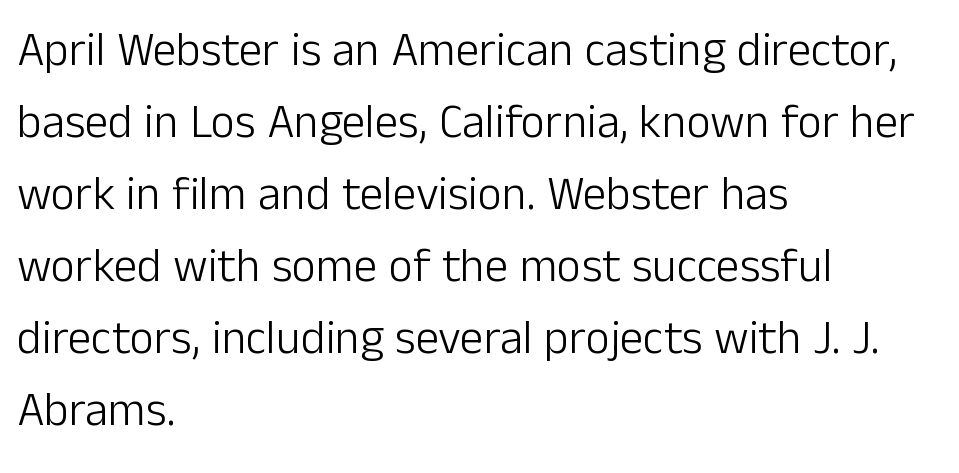
{"serif": "no", "italic": "no", "bold": "no", "weight": "light", "width": "normal", "stroke_contrast": "low", "x_height": "medium", "monospaced": "no", "underline": "no", "align": "left", "line_spacing": "normal", "line_spacing_ratio": 1.53, "letter_spacing": "normal", "letter_spacing_em": 0.0, "glyph_px": 47}
